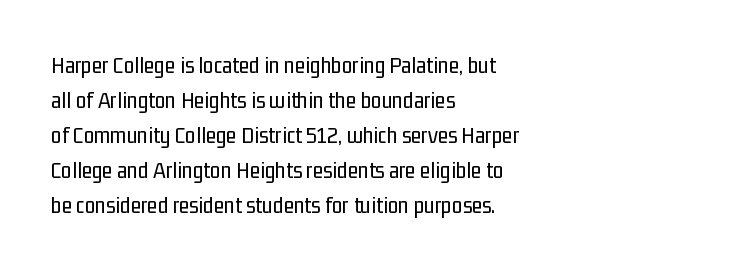
{"italic": "no", "bold": "no", "underline": "no", "align": "left", "line_spacing": "normal", "line_spacing_ratio": 1.46, "letter_spacing": "normal", "letter_spacing_em": 0.0, "glyph_px": 24}
